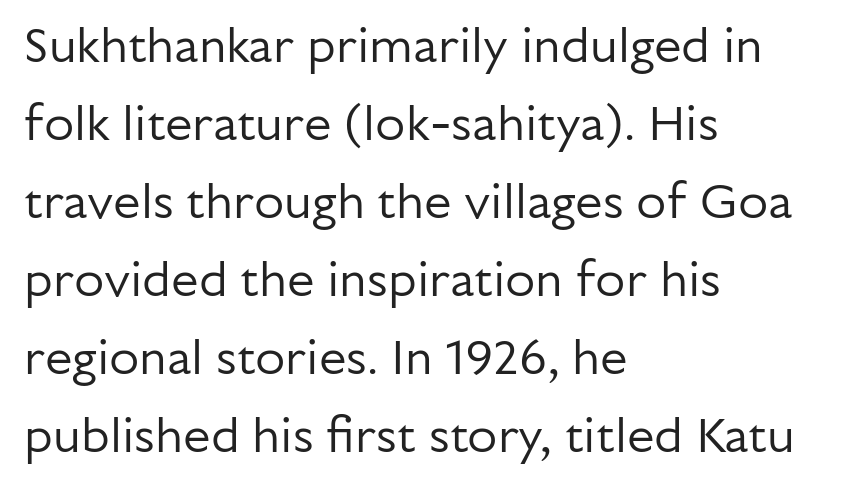
Q: Is the text bold? A: No.
Q: Is the text italic (slanted)? A: No, it is upright.
Q: Is the typeface a serif or a sans-serif typeface? A: Sans-serif.
Q: Is the text underlined? A: No.
Q: How is the paragraph aligned? A: Left-aligned.
Q: Is the spacing between letters normal or unusually wide? A: Normal.
Q: Is the spacing between lines tight, normal or loose? A: Normal.
Q: Width (condensed, normal, or wide)? A: Normal.
Q: Stroke contrast? A: Low.
Q: x-height? A: Medium.
Q: Monospaced? A: No.
